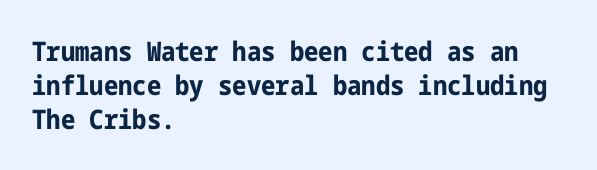
Does the weight exceed regular? Yes, all the way to bold. Short note: letters normally spaced. The space beneath each line is pristine and unruled. The typesetter chose a ragged-right arrangement here. Posture: vertical. The passage shown stacks its lines at a standard gap.
